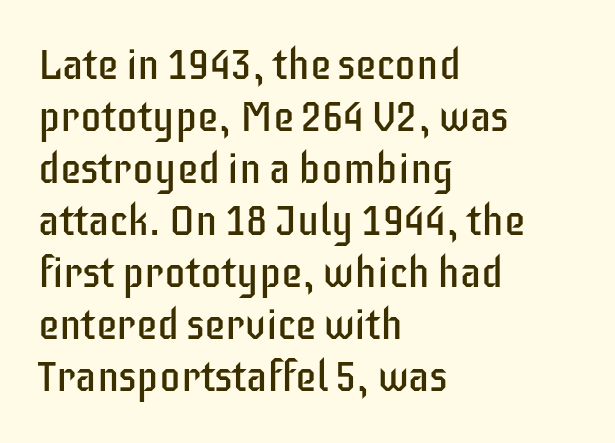
Q: Is the text bold? A: No.
Q: Is the text italic (slanted)? A: No, it is upright.
Q: Is the typeface a serif or a sans-serif typeface? A: Sans-serif.
Q: Is the text underlined? A: No.
Q: How is the paragraph aligned? A: Left-aligned.
Q: Is the spacing between letters normal or unusually wide? A: Normal.
Q: Width (condensed, normal, or wide)? A: Condensed.
Q: Stroke contrast? A: Low.
Q: x-height? A: Large.
Q: Monospaced? A: No.
